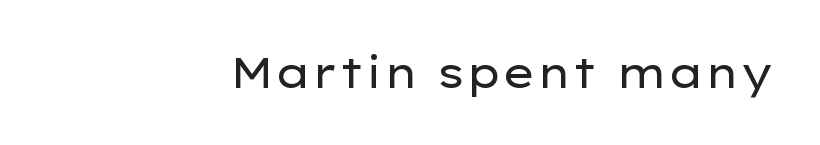
Q: Is the text bold? A: No.
Q: Is the text italic (slanted)? A: No, it is upright.
Q: Is the typeface a serif or a sans-serif typeface? A: Sans-serif.
Q: Is the text underlined? A: No.
Q: How is the paragraph aligned? A: Right-aligned.
Q: Is the spacing between letters normal or unusually wide? A: Normal.
Q: Width (condensed, normal, or wide)? A: Wide.
Q: Stroke contrast? A: Low.
Q: x-height? A: Medium.
Q: Monospaced? A: No.
